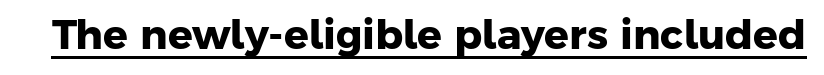
The image shows 41 px heavy sans-serif type; set normal letter spacing, underlined; low stroke contrast and a medium x-height.
